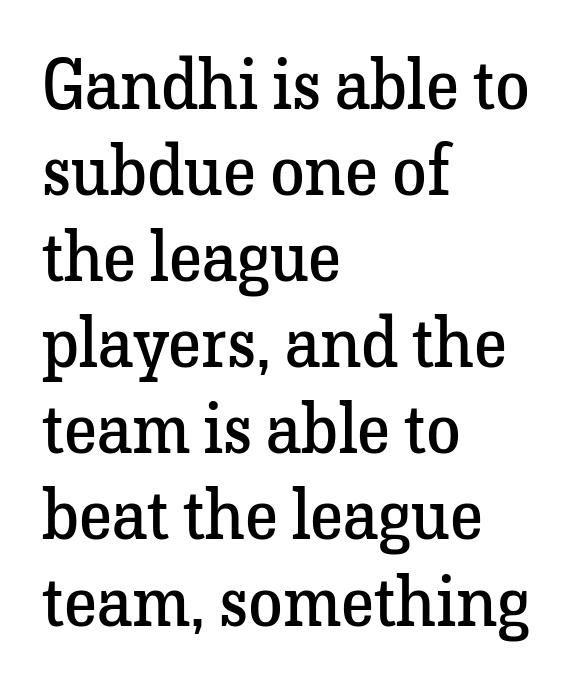
Font category for this specimen: serif. Do the letters lean? They stand straight. A typesetter would call this proportional, since set widths differ per character. Every row of glyphs begins at an identical x-position on the left. The characters are drawn with everyday or finer stroke widths.
